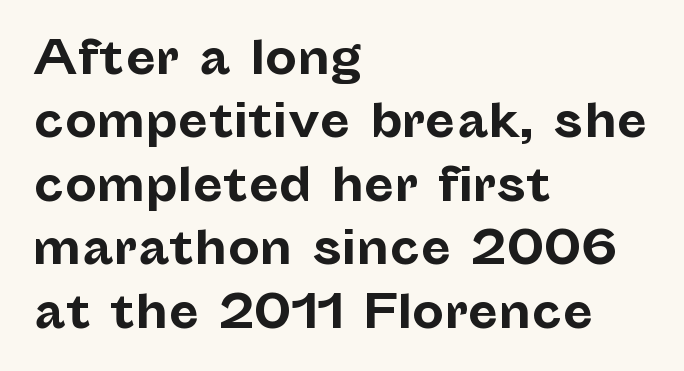
The image shows 45 px bold sans-serif type, upright; set left-aligned, normal line spacing (1.41x), normal letter spacing, not underlined; low stroke contrast and a medium x-height.
